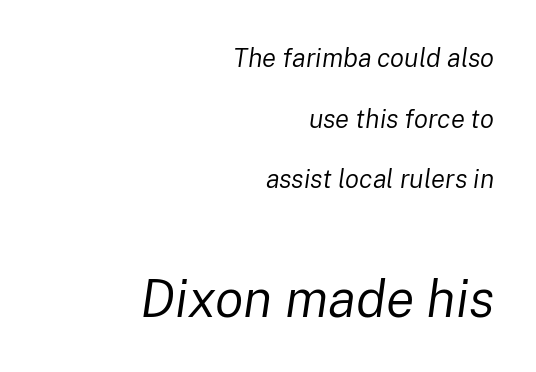
{"italic": "yes", "lean": "right", "slant_degrees": 8, "bold": "no", "weight": "regular", "width": "normal", "stroke_contrast": "low", "x_height": "medium", "monospaced": "no", "underline": "no", "align": "right", "line_spacing": "loose", "line_spacing_ratio": 2.33, "letter_spacing": "normal", "letter_spacing_em": 0.0, "larger_block": "second", "size_ratio": 2.04, "glyph_px": 53}
